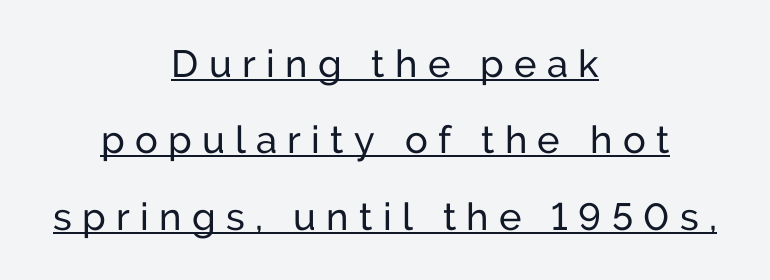
Q: Is the text bold? A: No.
Q: Is the text italic (slanted)? A: No, it is upright.
Q: Is the typeface a serif or a sans-serif typeface? A: Sans-serif.
Q: Is the text underlined? A: Yes.
Q: How is the paragraph aligned? A: Centered.
Q: Is the spacing between letters normal or unusually wide? A: Unusually wide.
Q: Is the spacing between lines tight, normal or loose? A: Loose.
Q: Width (condensed, normal, or wide)? A: Normal.
Q: Stroke contrast? A: Low.
Q: x-height? A: Medium.
Q: Monospaced? A: No.
